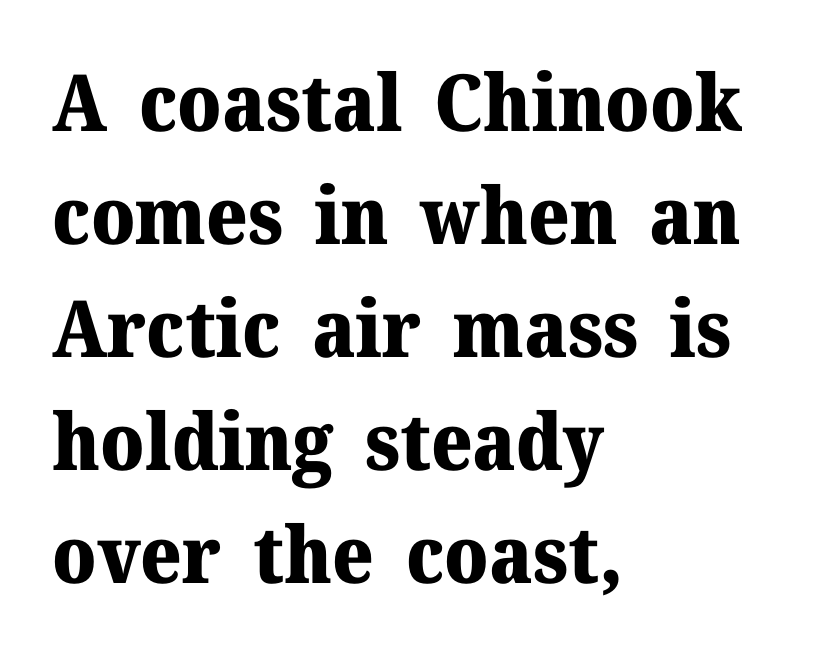
{"serif": "yes", "italic": "no", "bold": "yes", "weight": "heavy", "width": "normal", "stroke_contrast": "medium", "x_height": "medium", "monospaced": "no", "underline": "no", "align": "left", "line_spacing": "normal", "line_spacing_ratio": 1.43, "letter_spacing": "normal", "letter_spacing_em": 0.0, "glyph_px": 79}
